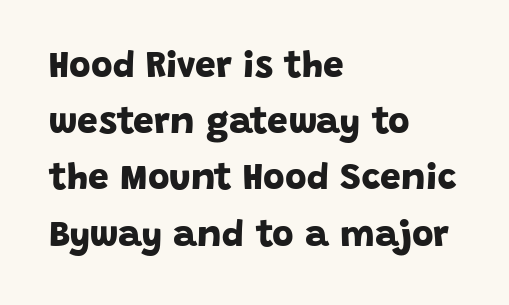
{"serif": "no", "bold": "yes", "weight": "bold", "width": "normal", "stroke_contrast": "low", "x_height": "large", "monospaced": "no", "underline": "no", "align": "left", "line_spacing": "normal", "line_spacing_ratio": 1.52, "letter_spacing": "normal", "letter_spacing_em": 0.0, "glyph_px": 37}
